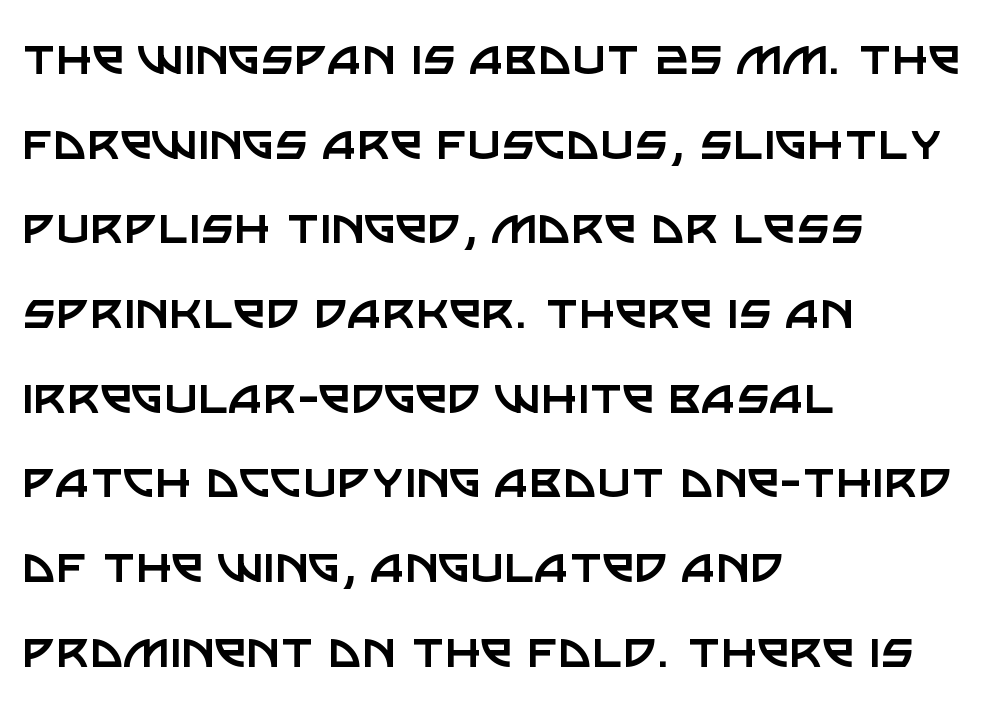
{"serif": "no", "italic": "no", "bold": "no", "weight": "regular", "width": "normal", "stroke_contrast": "low", "x_height": "large", "monospaced": "no", "underline": "no", "align": "left", "line_spacing": "normal", "line_spacing_ratio": 1.46, "letter_spacing": "normal", "letter_spacing_em": 0.0, "glyph_px": 58}
